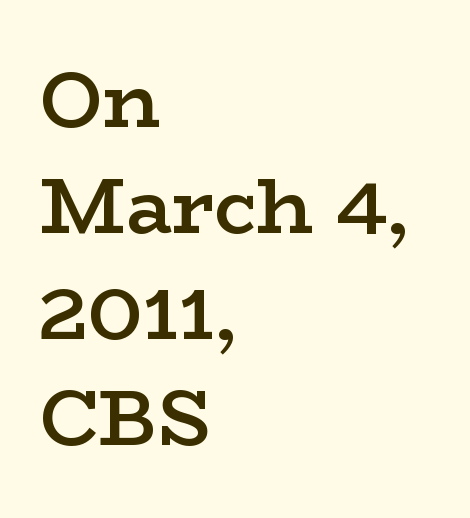
Q: Is the text bold? A: Semi-bold.
Q: Is the text italic (slanted)? A: No, it is upright.
Q: Is the typeface a serif or a sans-serif typeface? A: Serif.
Q: Is the text underlined? A: No.
Q: How is the paragraph aligned? A: Left-aligned.
Q: Is the spacing between letters normal or unusually wide? A: Normal.
Q: Is the spacing between lines tight, normal or loose? A: Normal.
Q: Width (condensed, normal, or wide)? A: Wide.
Q: Stroke contrast? A: Low.
Q: x-height? A: Medium.
Q: Monospaced? A: No.
